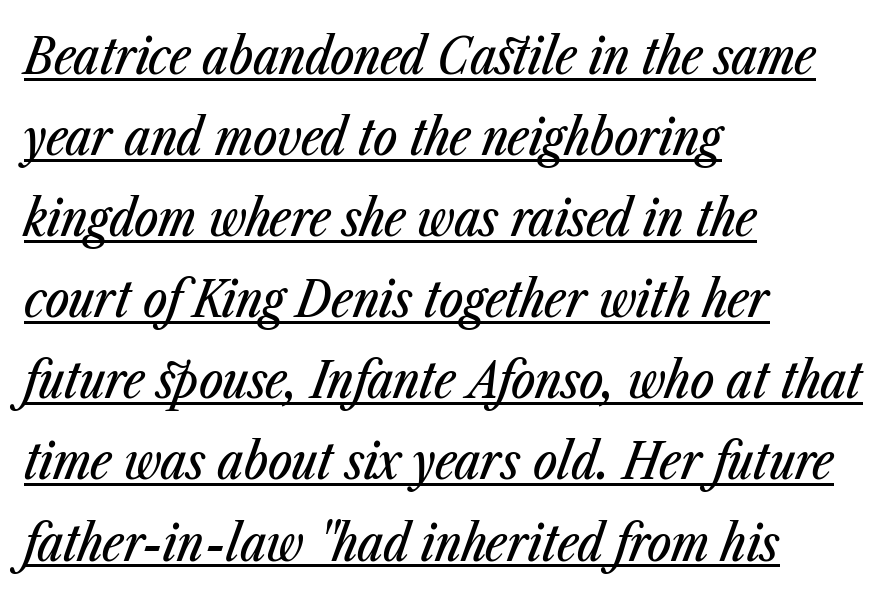
The image shows 51 px condensed type, italic (leaning right); set left-aligned, normal line spacing (1.59x), normal letter spacing, underlined; low stroke contrast and a medium x-height.
